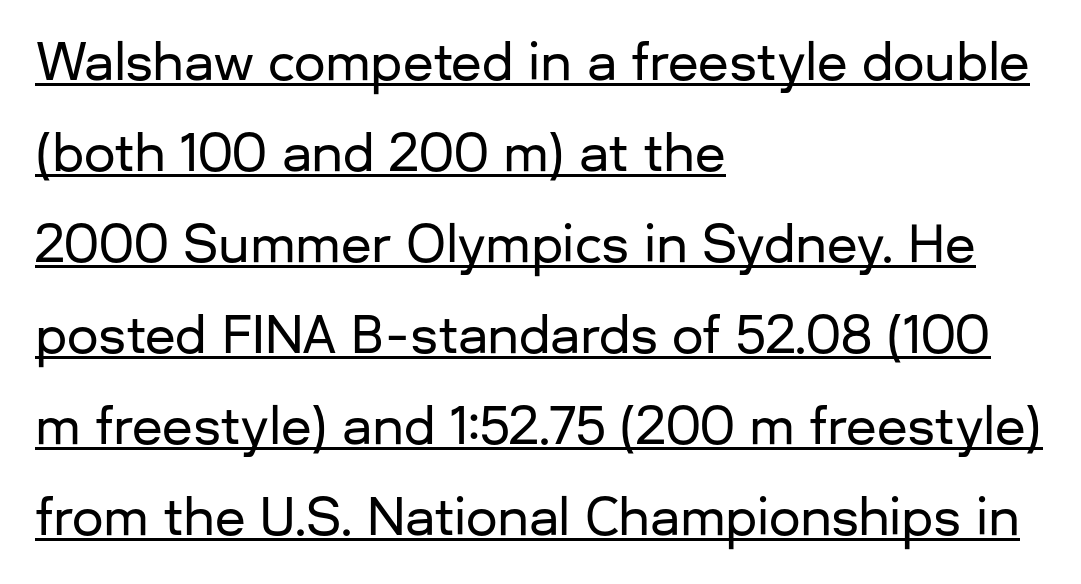
{"serif": "no", "italic": "no", "width": "normal", "stroke_contrast": "low", "x_height": "medium", "monospaced": "no", "underline": "yes", "align": "left", "line_spacing_ratio": 1.82, "letter_spacing": "normal", "letter_spacing_em": 0.0, "glyph_px": 50}
